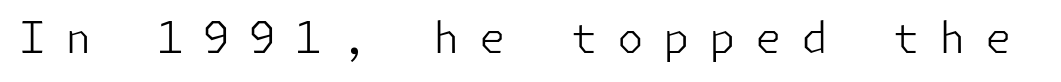
{"serif": "no", "italic": "no", "bold": "no", "weight": "light", "width": "normal", "stroke_contrast": "low", "x_height": "medium", "underline": "no", "letter_spacing": "wide", "letter_spacing_em": 0.45, "glyph_px": 43}
